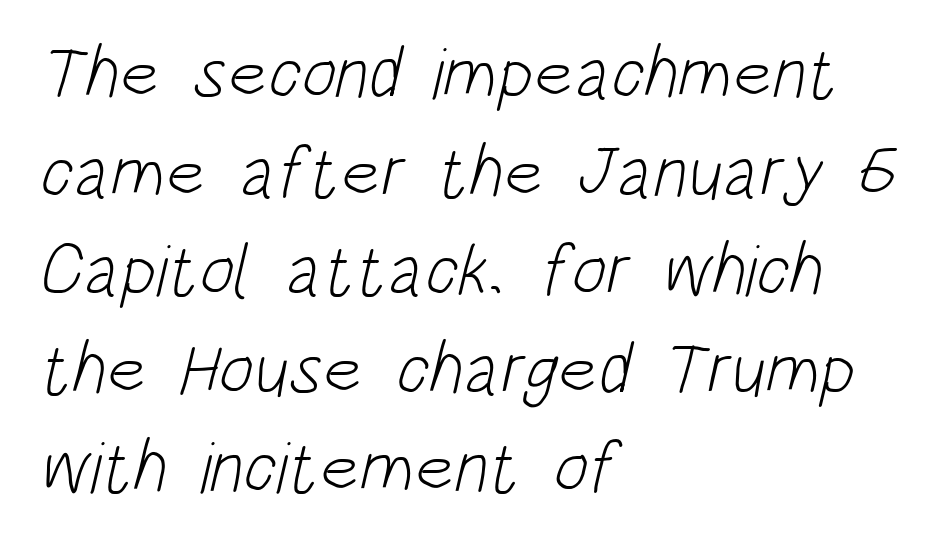
The image shows 73 px light, condensed sans-serif type; set left-aligned, normal line spacing (1.35x), normal letter spacing, not underlined; low stroke contrast and a large x-height.
